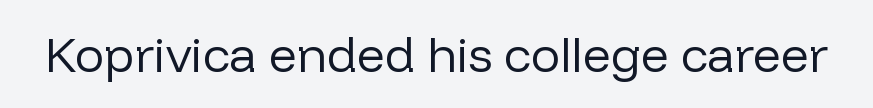
Each letter keeps its own natural width here, so spacing adapts to shape. The letters stand straight up with perfectly vertical stems. Heaviness? Minimal to ordinary, like unemphasized prose. The area under the type is left untouched. A typesetter would label this face a sans.
